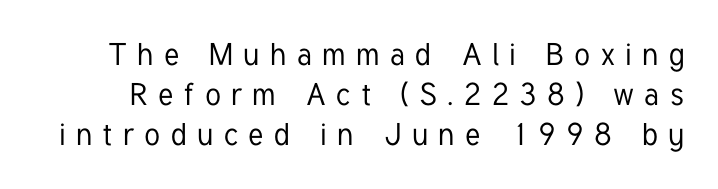
Every character sits straight up, as roman type does. Typographically, this falls in the sans-serif category. Descenders are the only things crossing below the line. The vertical gap from one line to the next is medium. The line texture is sparse and dotted thanks to wide tracking. Proportional: the letters do not fall into vertical columns.
